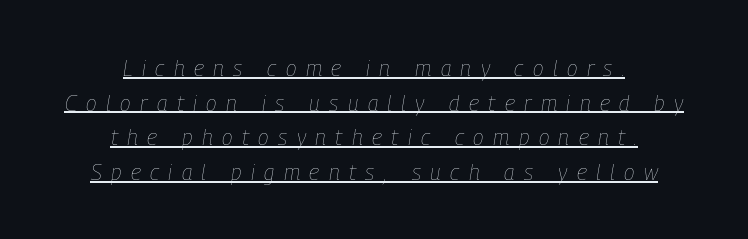
These characters rest on top of a visible drawn line. The rendering positions every line midway between the sides. The rendering applies a slant to the glyphs. Nothing heavy about these letters — not bold at all. A typesetter would call this leading conventional body-copy spacing. Short note: letters widely spaced.
